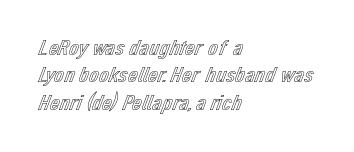
{"underline": "no", "align": "left", "line_spacing": "normal", "line_spacing_ratio": 1.25, "letter_spacing": "normal", "letter_spacing_em": 0.0, "glyph_px": 22}
